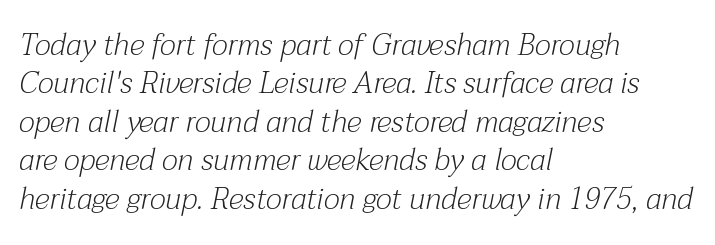
The passage shown is not underscored anywhere. Each stroke keeps to a modest, everyday thickness or less. If you drew a ruler down the left edge, every line would touch it. This is oblique type, the kind used for emphasis or titles. Proportional: the letters do not fall into vertical columns.
